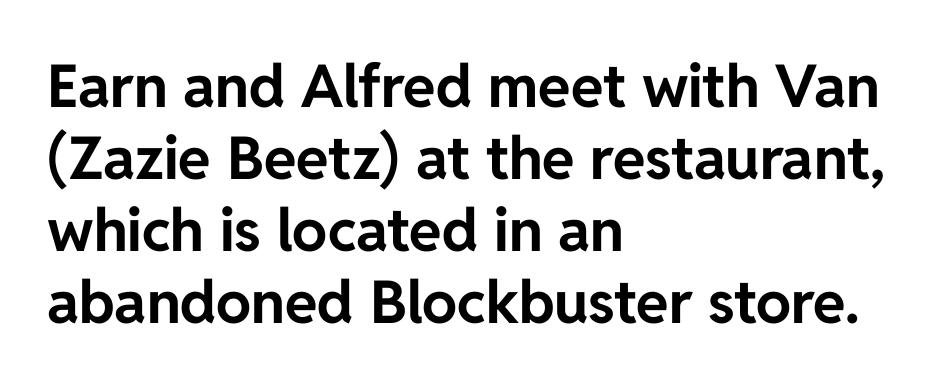
The image shows 59 px bold sans-serif type, upright; set left-aligned, line spacing 1.22x, normal letter spacing, not underlined; low stroke contrast and a medium x-height.
